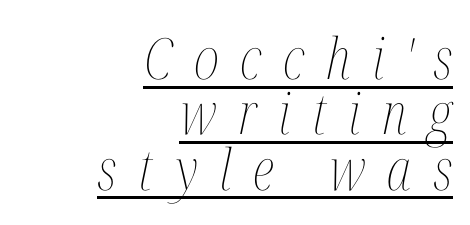
Quick note: underline on. The paragraph has a hard right edge and a soft left edge. The gaps between neighbouring characters are conspicuously large. On a weight scale, this lands at 450 or below.
